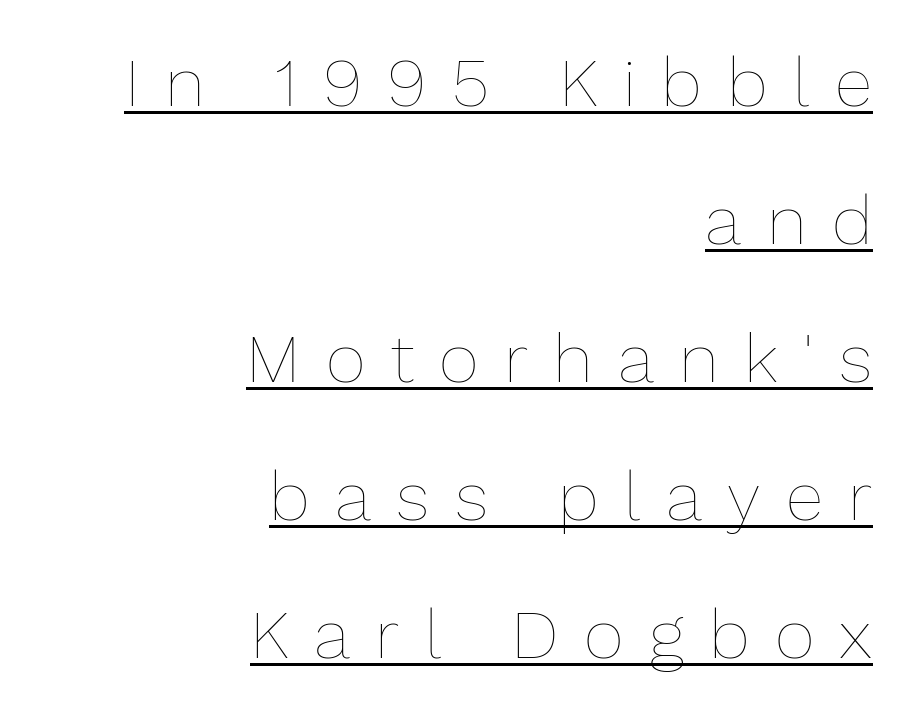
{"italic": "no", "bold": "no", "weight": "thin", "width": "normal", "stroke_contrast": "low", "x_height": "medium", "monospaced": "no", "underline": "yes", "align": "right", "line_spacing": "loose", "line_spacing_ratio": 2.0, "letter_spacing": "wide", "letter_spacing_em": 0.37, "glyph_px": 69}
